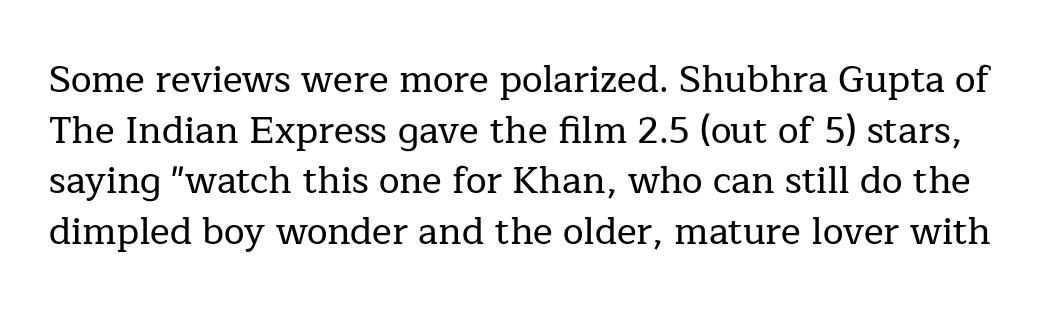
Honestly, the letter spacing is just normal — you wouldn't notice it. Unlike a clean sans, this face finishes its strokes with serifs. Normally led — the rows are evenly, conventionally spaced. Letters rest on an invisible, unmarked baseline. The rendering uses natural spacing where letterforms have individual widths.
